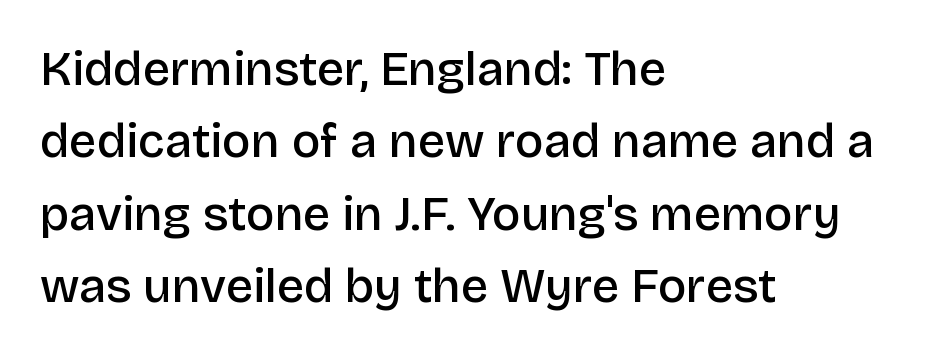
{"serif": "no", "italic": "no", "bold": "semi", "weight": "semibold", "width": "normal", "stroke_contrast": "low", "x_height": "large", "monospaced": "no", "underline": "no", "align": "left", "line_spacing": "normal", "line_spacing_ratio": 1.51, "letter_spacing": "normal", "letter_spacing_em": 0.0, "glyph_px": 48}
